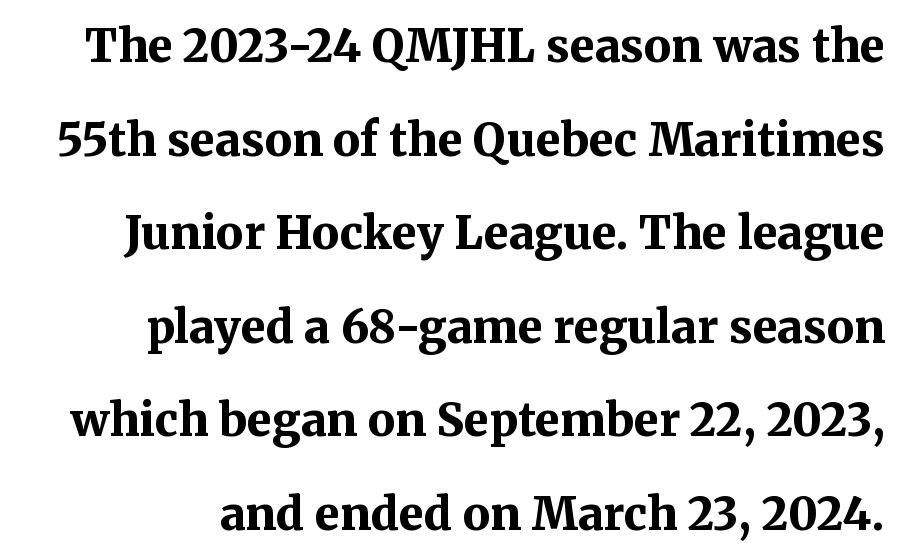
Q: Is the text bold? A: Yes.
Q: Is the text italic (slanted)? A: No, it is upright.
Q: Is the typeface a serif or a sans-serif typeface? A: Serif.
Q: Is the text underlined? A: No.
Q: Is the spacing between letters normal or unusually wide? A: Normal.
Q: Is the spacing between lines tight, normal or loose? A: Loose.
Q: Width (condensed, normal, or wide)? A: Normal.
Q: Stroke contrast? A: Medium.
Q: x-height? A: Medium.
Q: Monospaced? A: No.
